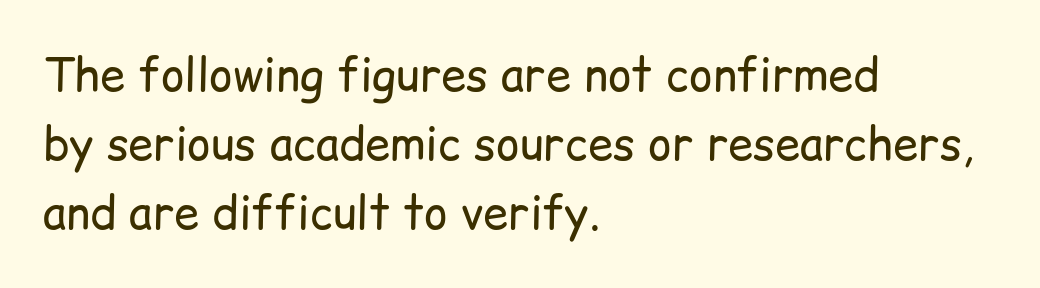
Type without underlining. These lines are rendered in a variable-pitch font. Reading down the column, the eye jumps a familiar distance to each next line. Caption: multi-line text, flush left, ragged right.
